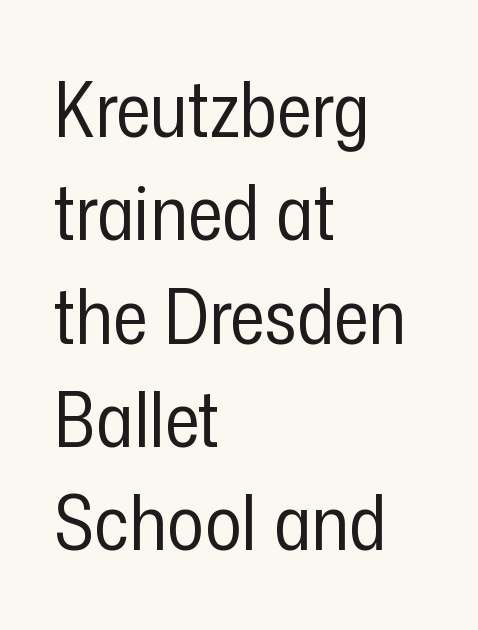
The image shows 76 px regular-weight, condensed sans-serif type, upright; set left-aligned, normal line spacing (1.36x), normal letter spacing, not underlined; low stroke contrast and a medium x-height.
